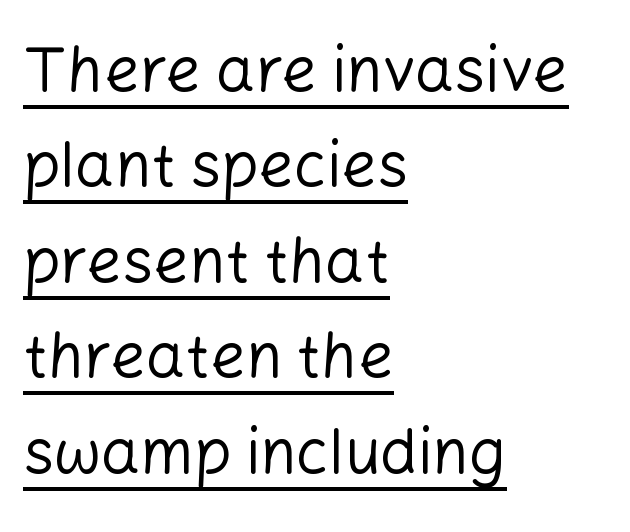
{"serif": "no", "italic": "no", "bold": "no", "weight": "regular", "width": "normal", "stroke_contrast": "low", "x_height": "medium", "monospaced": "no", "underline": "yes", "align": "left", "line_spacing": "normal", "line_spacing_ratio": 1.54, "letter_spacing": "normal", "letter_spacing_em": 0.0, "glyph_px": 62}
